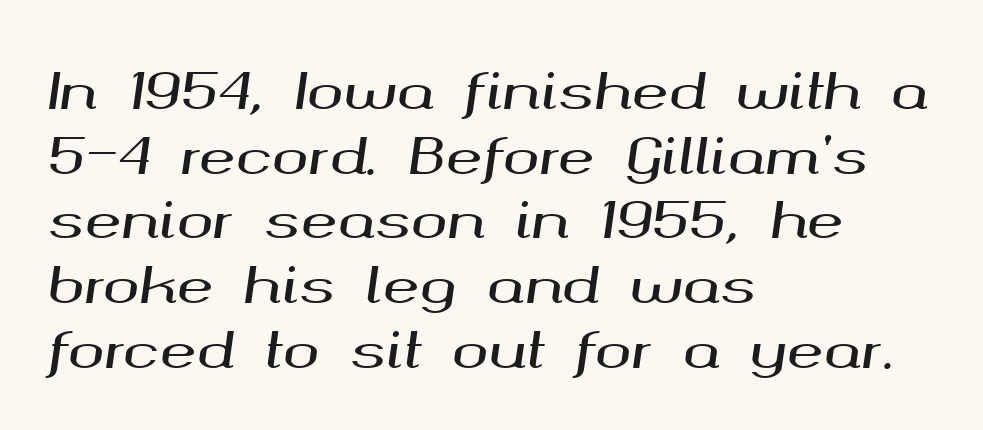
Q: Is the text italic (slanted)? A: Yes, it leans right by about 8 degrees.
Q: Is the text underlined? A: No.
Q: How is the paragraph aligned? A: Left-aligned.
Q: Is the spacing between letters normal or unusually wide? A: Normal.
Q: Is the spacing between lines tight, normal or loose? A: Normal.
Q: Width (condensed, normal, or wide)? A: Wide.
Q: Stroke contrast? A: Medium.
Q: x-height? A: Medium.
Q: Monospaced? A: No.
